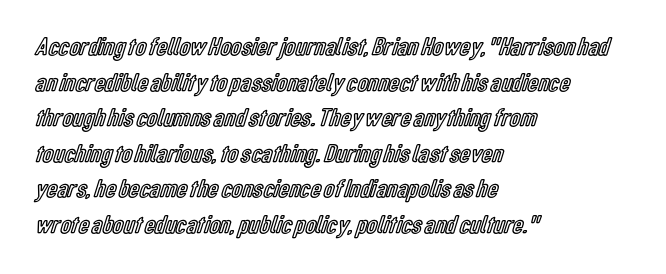
Compared with a centered layout, this one pins lines to the left instead. The type is set solid horizontally, with unmodified tracking. Vertical spacing — default. A bare baseline throughout the passage.
